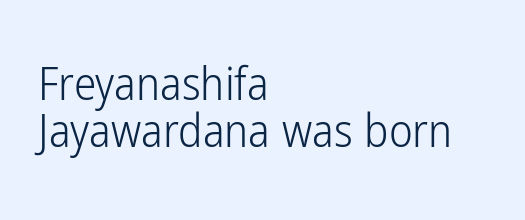
The image shows 45 px light, condensed sans-serif type, upright; set left-aligned, tight line spacing (1.05x), normal letter spacing, not underlined; low stroke contrast and a medium x-height.
